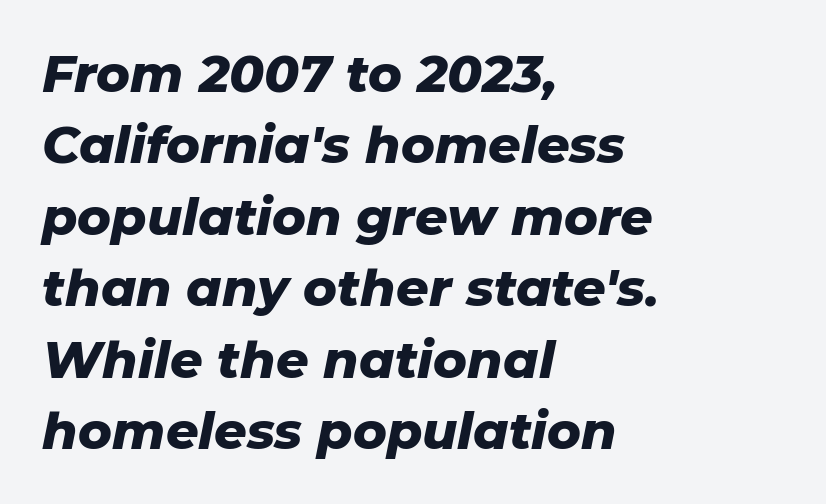
The image shows 51 px heavy type, italic (leaning right); set left-aligned, normal line spacing (1.4x), normal letter spacing, not underlined; low stroke contrast and a medium x-height.
